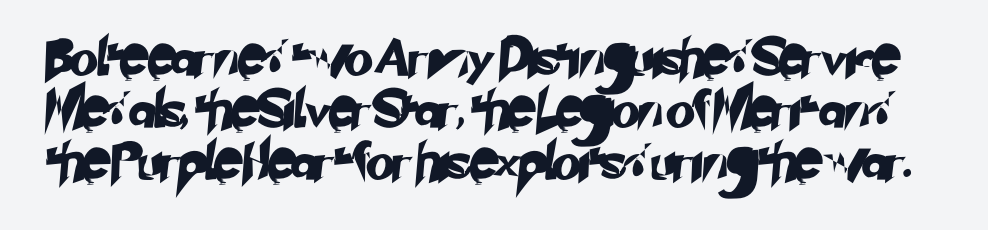
{"serif": "no", "width": "normal", "stroke_contrast": "low", "x_height": "small", "monospaced": "no", "underline": "no", "line_spacing": "normal", "line_spacing_ratio": 1.4, "letter_spacing": "normal", "letter_spacing_em": 0.0, "glyph_px": 37}
